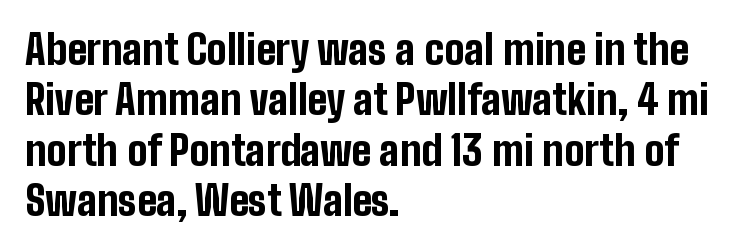
The image shows 40 px bold, condensed sans-serif type, upright; set left-aligned, normal line spacing (1.26x), normal letter spacing, not underlined; low stroke contrast and a medium x-height.
